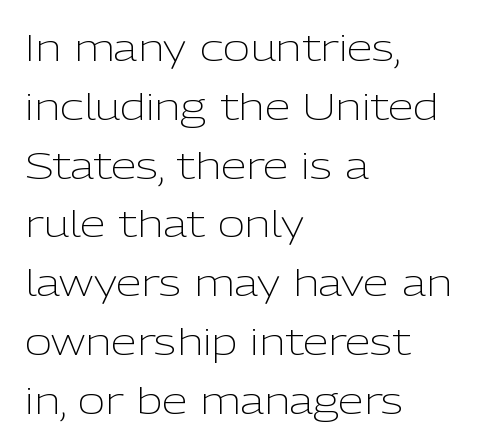
Posture: upright roman. All the whitespace from short lines collects on the right. Weight class: somewhere from thin through regular. The letters advance in unequal steps, a hallmark of proportional type.
